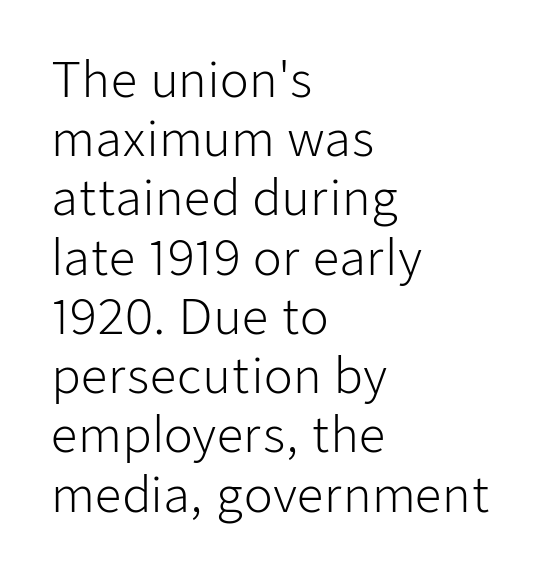
The image shows 47 px light sans-serif type, upright; set left-aligned, normal line spacing (1.26x), normal letter spacing, not underlined; low stroke contrast and a medium x-height.
